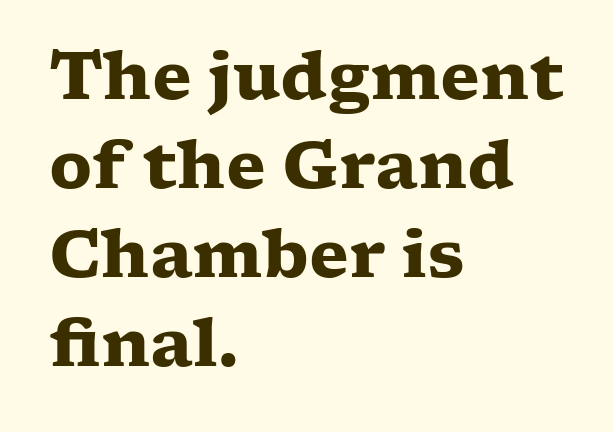
The image shows 65 px heavy, wide serif type, upright; set left-aligned, normal line spacing (1.37x), normal letter spacing, not underlined; low stroke contrast and a medium x-height.
